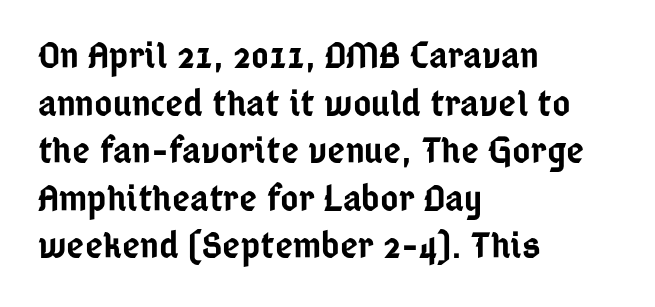
Q: Is the text bold? A: Semi-bold.
Q: Is the text italic (slanted)? A: No, it is upright.
Q: Is the typeface a serif or a sans-serif typeface? A: Sans-serif.
Q: Is the text underlined? A: No.
Q: How is the paragraph aligned? A: Left-aligned.
Q: Is the spacing between letters normal or unusually wide? A: Normal.
Q: Width (condensed, normal, or wide)? A: Condensed.
Q: Stroke contrast? A: Low.
Q: x-height? A: Medium.
Q: Monospaced? A: No.
